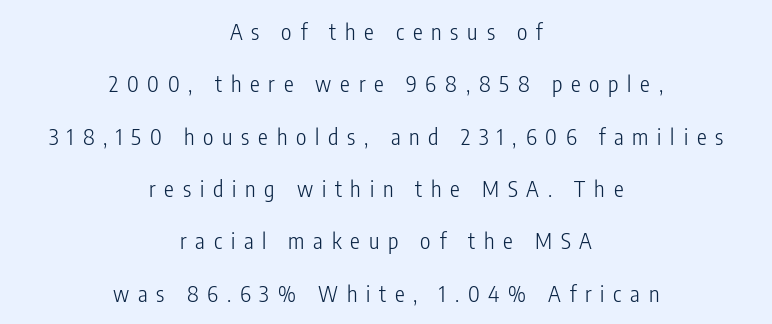
The image shows 22 px text type, upright; set centered, loose line spacing (2.38x), unusually wide letter spacing (+0.4 em), not underlined.
